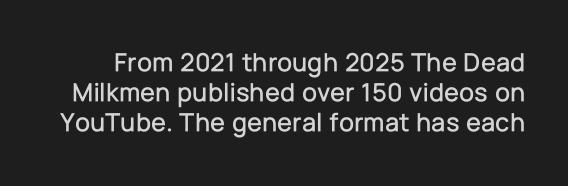
The image shows 27 px text type, upright; set tight line spacing (1.12x), normal letter spacing, not underlined.
